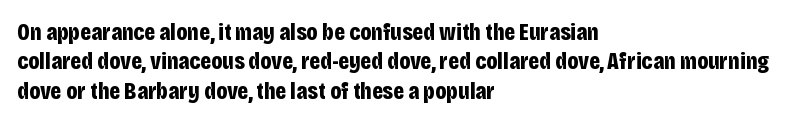
The image shows 24 px bold type, upright; set left-aligned, line spacing 1.22x, normal letter spacing, not underlined.
